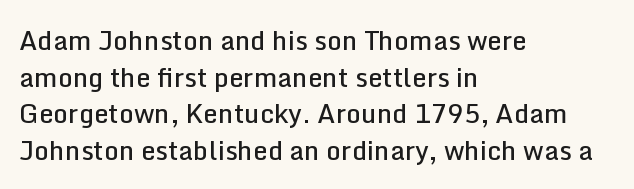
The image shows 26 px text type, upright; set left-aligned, normal line spacing (1.41x), normal letter spacing, not underlined.
